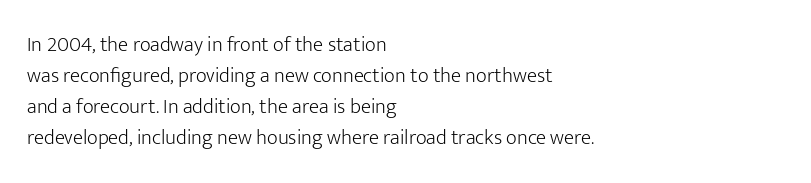
{"italic": "no", "bold": "no", "underline": "no", "align": "left", "line_spacing": "normal", "line_spacing_ratio": 1.47, "letter_spacing": "normal", "letter_spacing_em": 0.0, "glyph_px": 21}
